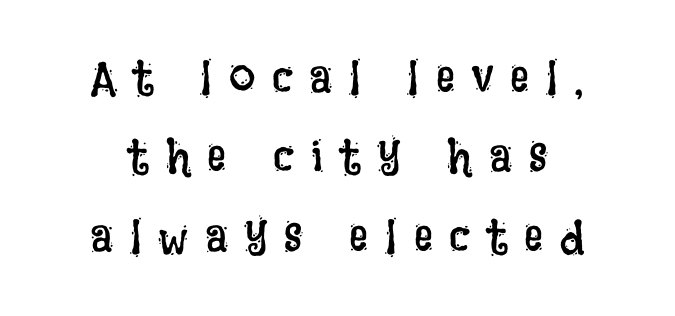
Q: Is the text bold? A: No.
Q: Is the text italic (slanted)? A: No, it is upright.
Q: Is the text underlined? A: No.
Q: How is the paragraph aligned? A: Centered.
Q: Is the spacing between letters normal or unusually wide? A: Unusually wide.
Q: Is the spacing between lines tight, normal or loose? A: Normal.
Q: Width (condensed, normal, or wide)? A: Condensed.
Q: Stroke contrast? A: Low.
Q: x-height? A: Large.
Q: Monospaced? A: No.
